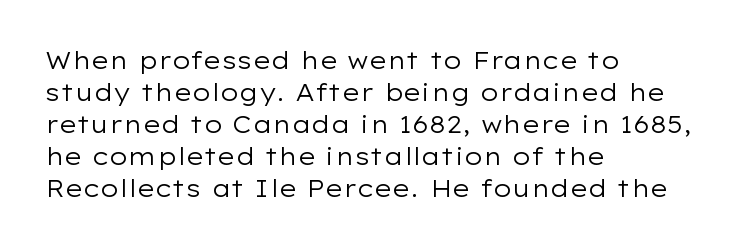
Q: Is the text bold? A: No.
Q: Is the text italic (slanted)? A: No, it is upright.
Q: Is the text underlined? A: No.
Q: How is the paragraph aligned? A: Left-aligned.
Q: Is the spacing between letters normal or unusually wide? A: Normal.
Q: Is the spacing between lines tight, normal or loose? A: Normal.
